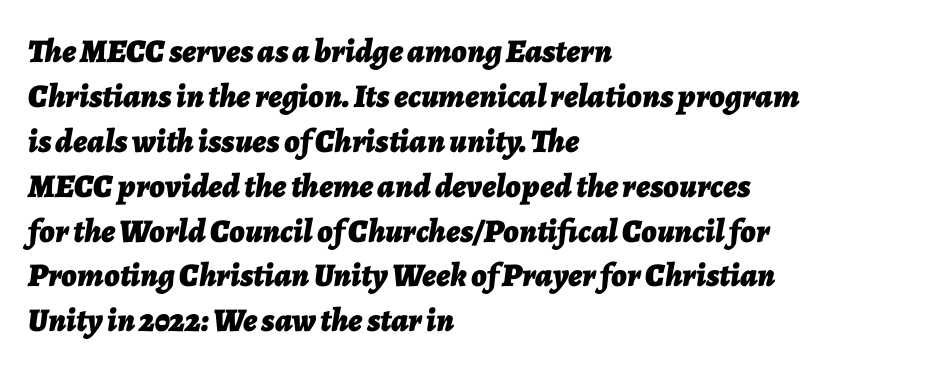
One glance says typical: line gaps are just what's usual. Which margin do the lines hug? The left one — the right edge is uneven. Check under the words: just untouched page. The axis of the letterforms is tilted away from vertical. Heavy-handed strokes throughout: this text is bold.
